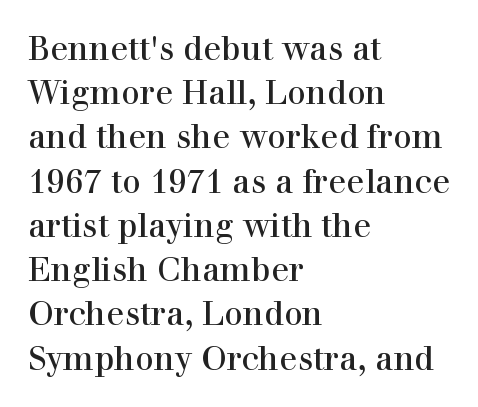
The rendering anchors every line to the left-hand side. Every character sits straight up, as roman type does. Rule under the text: the space is simply empty. Is the letter spacing exaggerated? No — it looks like the ordinary default. These lines are rendered in a variable-pitch font. Examine the stroke ends and you'll spot serifs.
